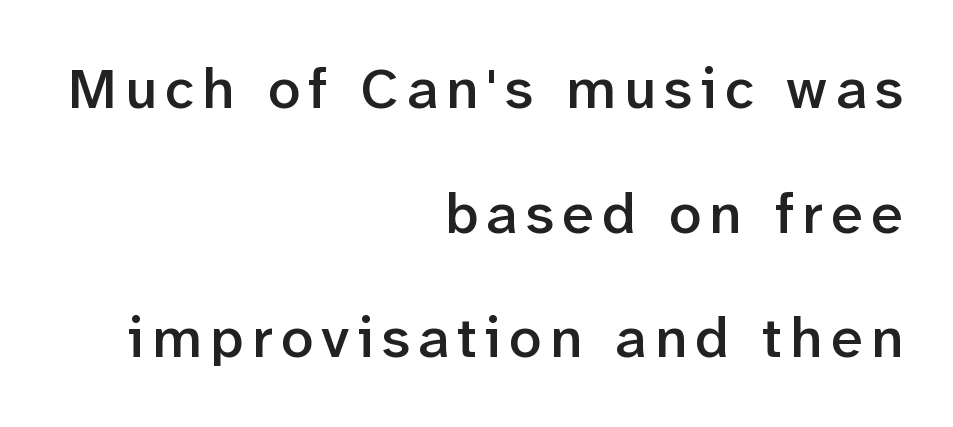
The image shows 58 px semibold sans-serif type, upright; set right-aligned, loose line spacing (2.15x), not underlined; low stroke contrast and a medium x-height.
